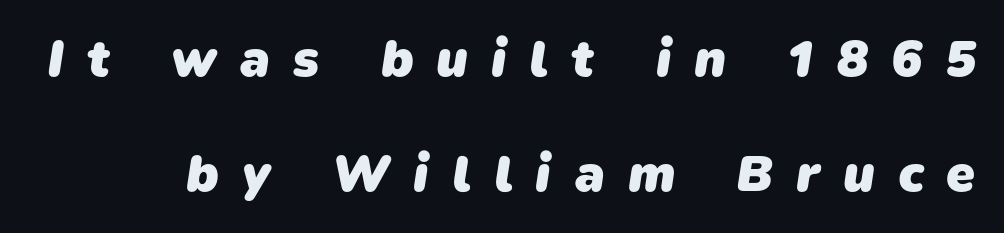
Q: Is the text bold? A: Yes.
Q: Is the typeface a serif or a sans-serif typeface? A: Sans-serif.
Q: Is the text underlined? A: No.
Q: Is the spacing between letters normal or unusually wide? A: Unusually wide.
Q: Is the spacing between lines tight, normal or loose? A: Loose.
Q: Width (condensed, normal, or wide)? A: Normal.
Q: Stroke contrast? A: Low.
Q: x-height? A: Medium.
Q: Monospaced? A: No.
